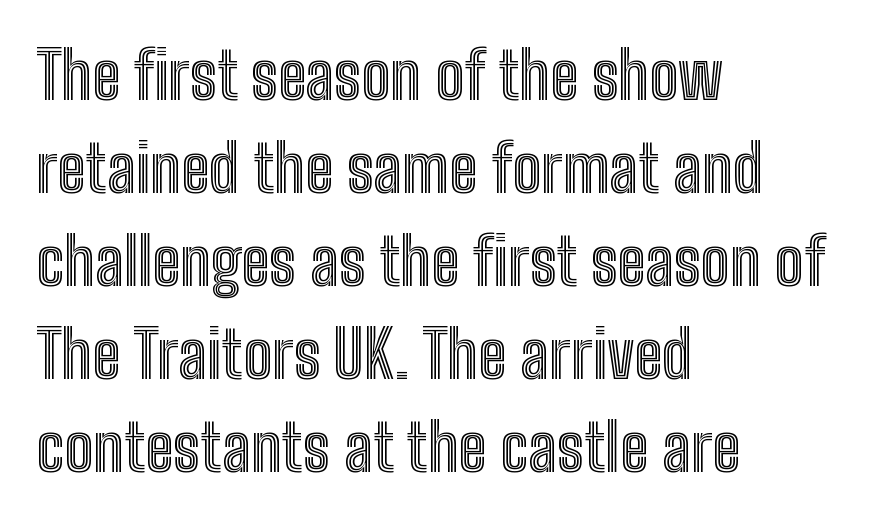
Line starts are locked; line ends wander. This sample has the flowing, uneven cadence of proportional lettering. No italicization has been applied; the sample stays upright. Clear beneath every line of the passage. Compared with typical body copy, the letter spacing here is the same. Evenly set lines give the paragraph a standard silhouette.
